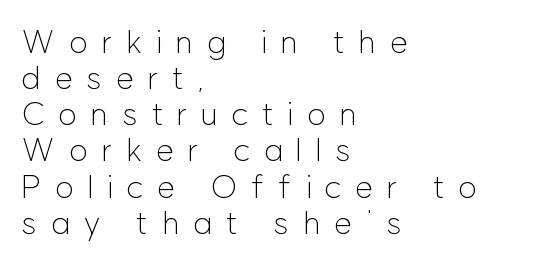
{"serif": "no", "italic": "no", "bold": "no", "weight": "light", "width": "normal", "stroke_contrast": "low", "x_height": "medium", "monospaced": "no", "underline": "no", "align": "left", "line_spacing": "tight", "line_spacing_ratio": 1.13, "letter_spacing": "wide", "letter_spacing_em": 0.44, "glyph_px": 32}
